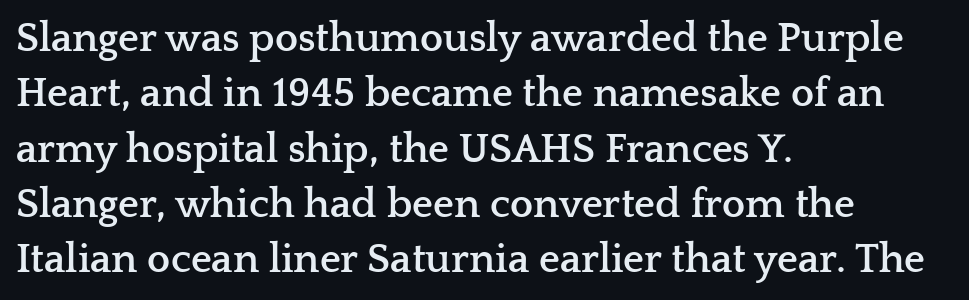
Designer's note — italics off, roman on. To sum up the face: it has serifs. This sample keeps an unexceptional amount of space between lines. Unmarked baselines from the first word to the last. Looks like regular typesetting: each glyph gets only the width it needs. The letters are bold, with thick, heavy strokes.
